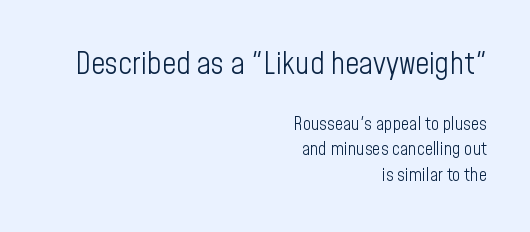
The line-height multiplier appears to be the usual default. Caption: upper text group enlarged, lower text group reduced. This is not heavy type; no bold has been used. Stroke terminals: plain, sans-serif. Notice how the stems are strictly vertical — no italics here. The strip under each line holds only bare page.
